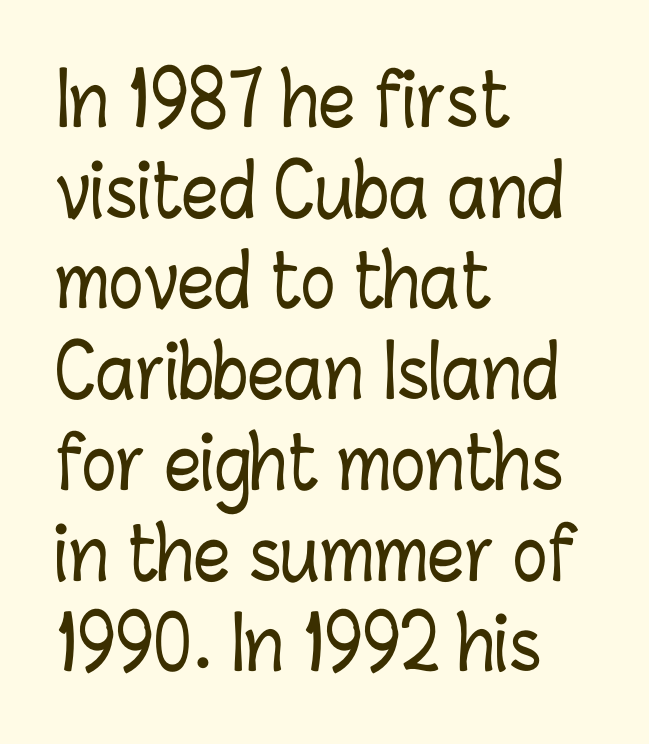
{"italic": "no", "width": "condensed", "stroke_contrast": "low", "x_height": "medium", "monospaced": "no", "underline": "no", "align": "left", "line_spacing": "normal", "line_spacing_ratio": 1.26, "letter_spacing": "normal", "letter_spacing_em": 0.0, "glyph_px": 72}
